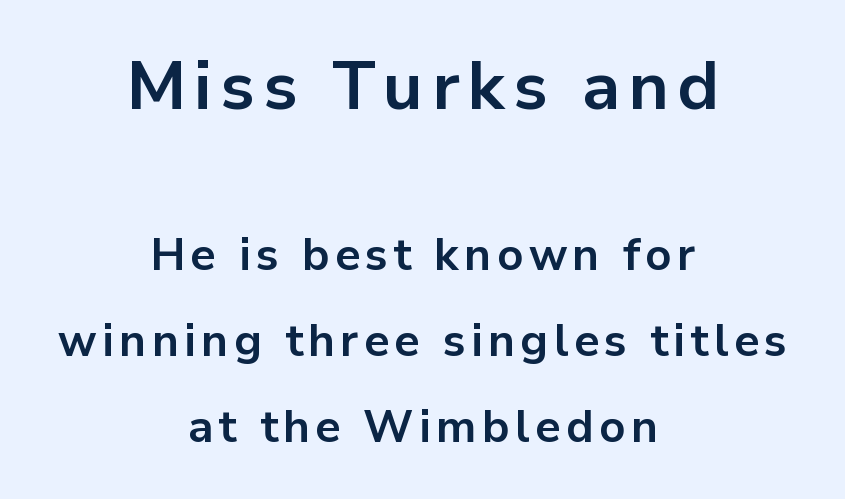
{"serif": "no", "italic": "no", "bold": "yes", "weight": "bold", "width": "normal", "stroke_contrast": "low", "x_height": "medium", "monospaced": "no", "underline": "no", "align": "center", "line_spacing": "loose", "line_spacing_ratio": 1.91, "larger_block": "first", "size_ratio": 1.51, "glyph_px": 68}
